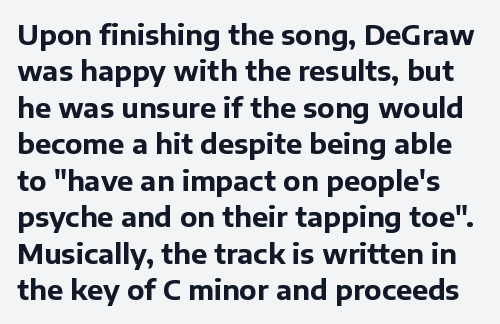
Q: Is the text bold? A: Yes.
Q: Is the text italic (slanted)? A: No, it is upright.
Q: Is the text underlined? A: No.
Q: Is the spacing between letters normal or unusually wide? A: Normal.
Q: Is the spacing between lines tight, normal or loose? A: Normal.
